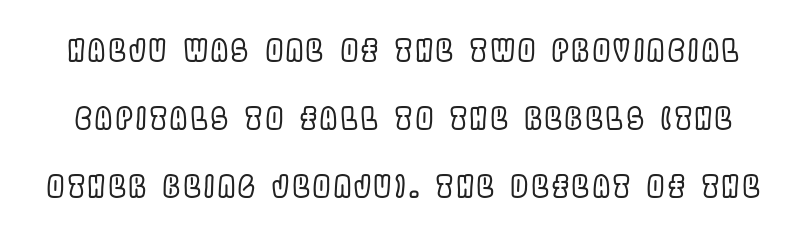
Q: Is the text italic (slanted)? A: No, it is upright.
Q: Is the text underlined? A: No.
Q: Is the spacing between lines tight, normal or loose? A: Loose.
Q: Width (condensed, normal, or wide)? A: Condensed.
Q: x-height? A: Large.
Q: Monospaced? A: No.
